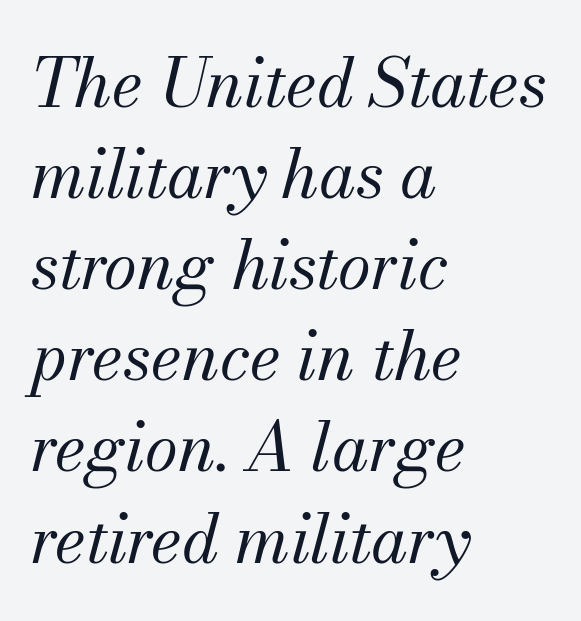
The image shows 67 px regular-weight serif type, italic (leaning right); set left-aligned, normal line spacing (1.36x), normal letter spacing, not underlined; medium stroke contrast and a small x-height.
